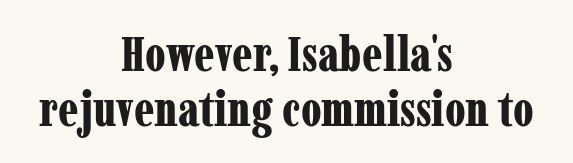
Q: Is the text bold? A: Yes.
Q: Is the text italic (slanted)? A: No, it is upright.
Q: Is the typeface a serif or a sans-serif typeface? A: Serif.
Q: Is the text underlined? A: No.
Q: How is the paragraph aligned? A: Centered.
Q: Is the spacing between letters normal or unusually wide? A: Normal.
Q: Is the spacing between lines tight, normal or loose? A: Tight.
Q: Width (condensed, normal, or wide)? A: Condensed.
Q: Stroke contrast? A: Low.
Q: x-height? A: Medium.
Q: Monospaced? A: No.
